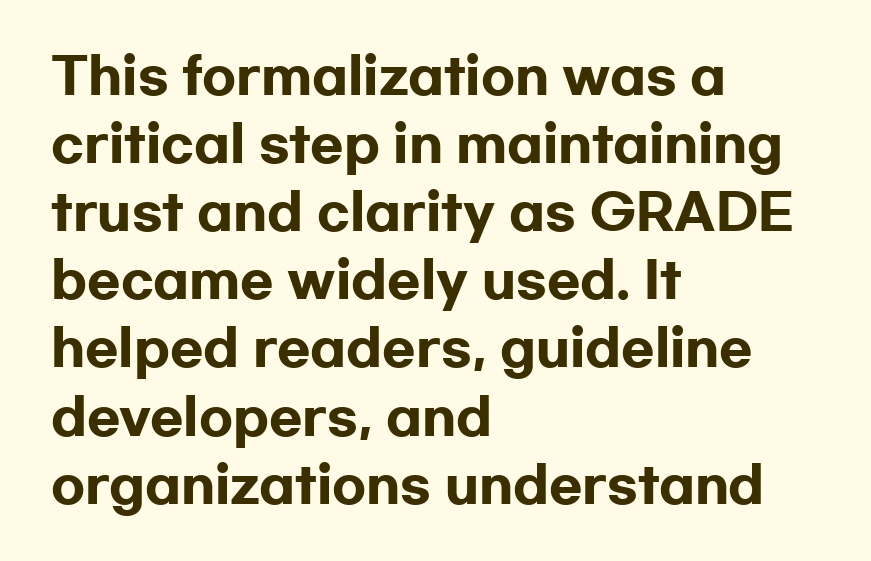
This is heavy type, rendered in bold. Descenders are the only things crossing below the line. The horizontal fit of the characters is conventional and even. The axis of the letterforms is exactly vertical. Here the designer chose a conventional face with non-uniform glyph widths. The rendering anchors every line to the left-hand side.
